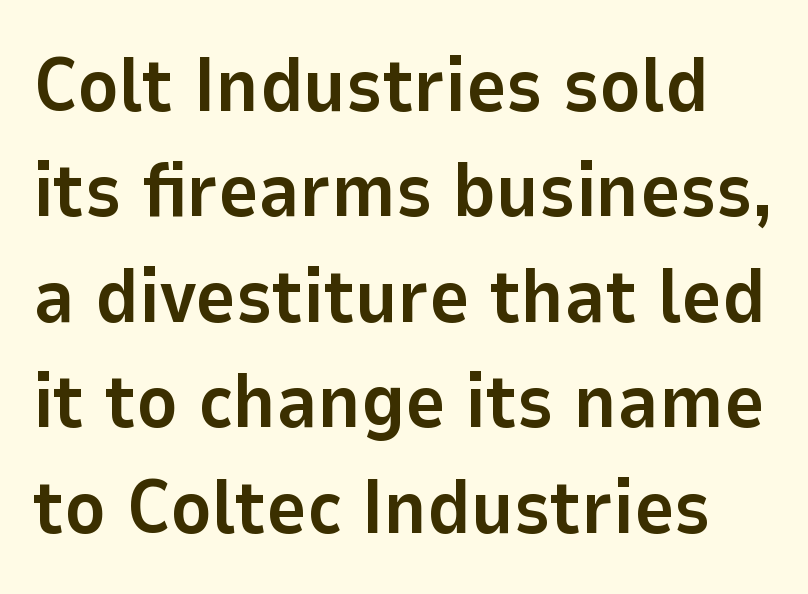
Short note: letters normally spaced. The letters stand upright; this is a roman face. What kind of face is this? One without serifs — a sans. The string is rendered with underlining switched off. Leading matches the norm, producing a regular column. Looks like regular typesetting: each glyph gets only the width it needs.
